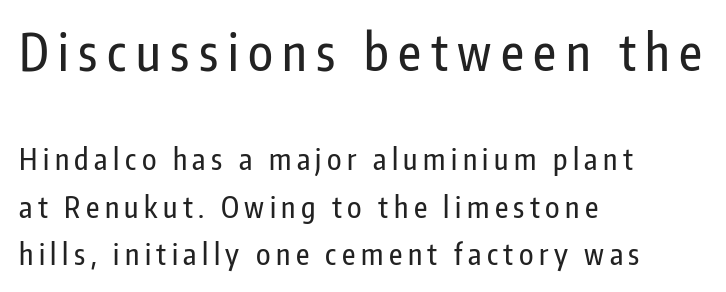
The image shows 50 px condensed sans-serif type, upright; set left-aligned, normal line spacing (1.63x), not underlined; the first (top) block is 1.72x larger; low stroke contrast and a medium x-height.
